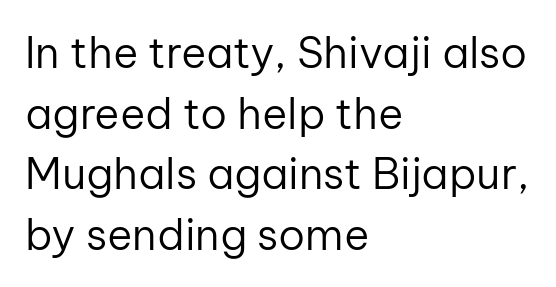
Q: Is the text bold? A: No.
Q: Is the text italic (slanted)? A: No, it is upright.
Q: Is the typeface a serif or a sans-serif typeface? A: Sans-serif.
Q: Is the text underlined? A: No.
Q: How is the paragraph aligned? A: Left-aligned.
Q: Is the spacing between letters normal or unusually wide? A: Normal.
Q: Is the spacing between lines tight, normal or loose? A: Normal.
Q: Width (condensed, normal, or wide)? A: Normal.
Q: Stroke contrast? A: Low.
Q: x-height? A: Medium.
Q: Monospaced? A: No.
